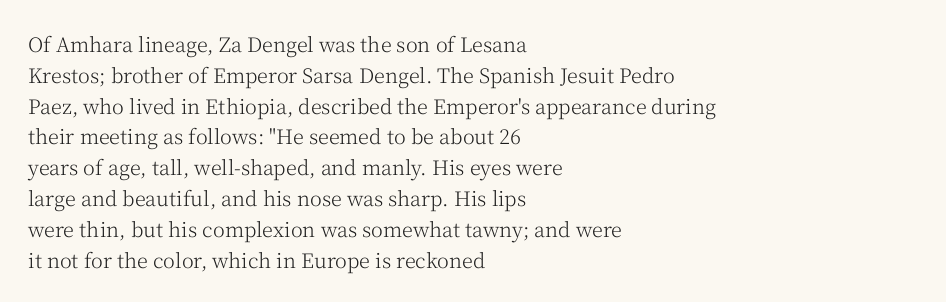
{"italic": "no", "bold": "no", "underline": "no", "align": "left", "line_spacing": "normal", "line_spacing_ratio": 1.54, "letter_spacing": "normal", "letter_spacing_em": 0.0, "glyph_px": 20}
